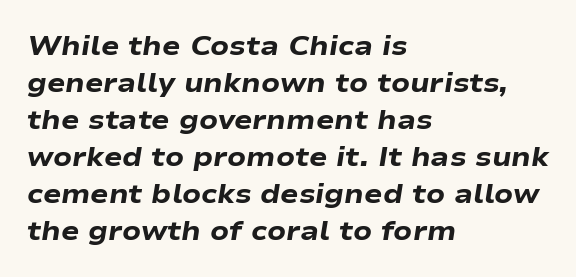
Q: Is the text bold? A: Yes.
Q: Is the text italic (slanted)? A: Yes, it leans right by about 9 degrees.
Q: Is the text underlined? A: No.
Q: How is the paragraph aligned? A: Left-aligned.
Q: Is the spacing between letters normal or unusually wide? A: Normal.
Q: Is the spacing between lines tight, normal or loose? A: Normal.
